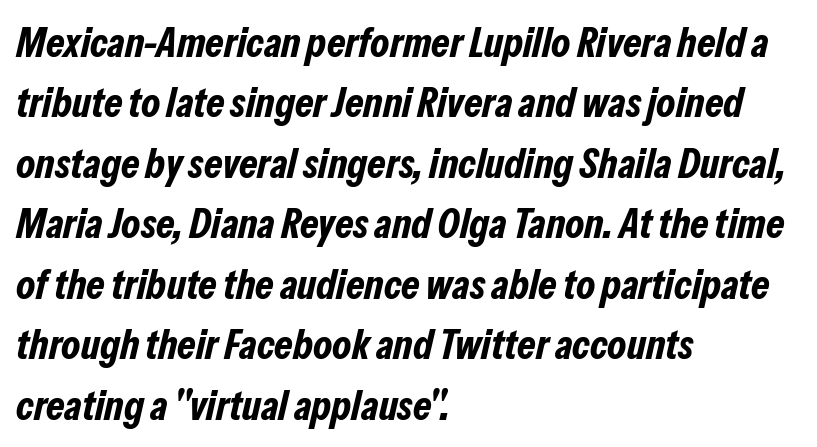
Q: Is the text bold? A: Yes.
Q: Is the text italic (slanted)? A: Yes, it leans right by about 13 degrees.
Q: Is the text underlined? A: No.
Q: How is the paragraph aligned? A: Left-aligned.
Q: Is the spacing between letters normal or unusually wide? A: Normal.
Q: Is the spacing between lines tight, normal or loose? A: Normal.
Q: Width (condensed, normal, or wide)? A: Condensed.
Q: Stroke contrast? A: Low.
Q: x-height? A: Medium.
Q: Monospaced? A: No.
